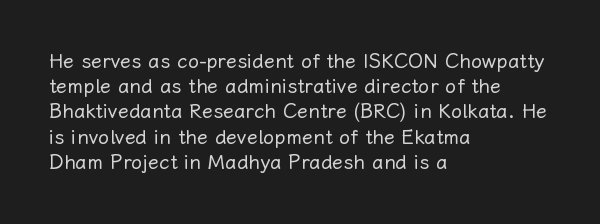
{"italic": "no", "bold": "no", "underline": "no", "align": "left", "line_spacing": "normal", "line_spacing_ratio": 1.26, "letter_spacing": "normal", "letter_spacing_em": 0.0, "glyph_px": 20}
